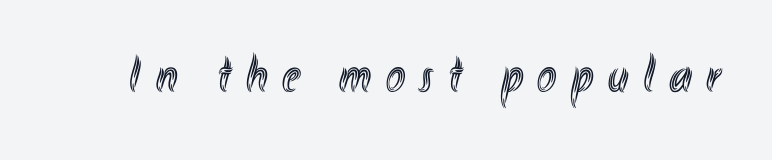
The image shows 52 px condensed type; set unusually wide letter spacing (+0.28 em), not underlined; a small x-height.
